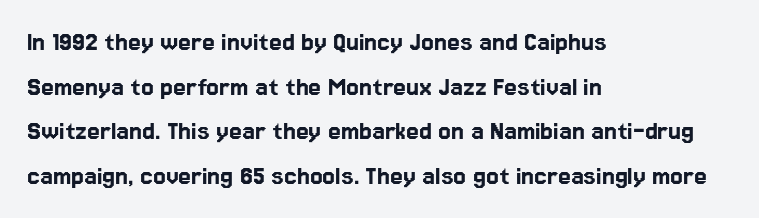
Q: Is the text italic (slanted)? A: No, it is upright.
Q: Is the typeface a serif or a sans-serif typeface? A: Sans-serif.
Q: Is the text underlined? A: No.
Q: How is the paragraph aligned? A: Left-aligned.
Q: Is the spacing between letters normal or unusually wide? A: Normal.
Q: Is the spacing between lines tight, normal or loose? A: Normal.
Q: Width (condensed, normal, or wide)? A: Normal.
Q: Stroke contrast? A: Low.
Q: x-height? A: Medium.
Q: Monospaced? A: No.
